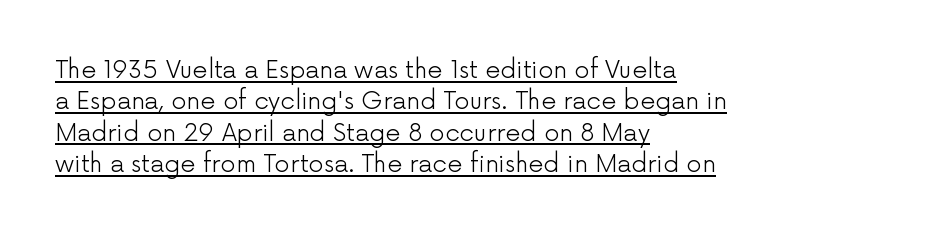
Visually the block forms a straight wall on the left and a jagged coastline on the right. The typography opts for an upright posture over an oblique one. The letterforms sit at book weight or below. Nobody touched the tracking dial on this one.
